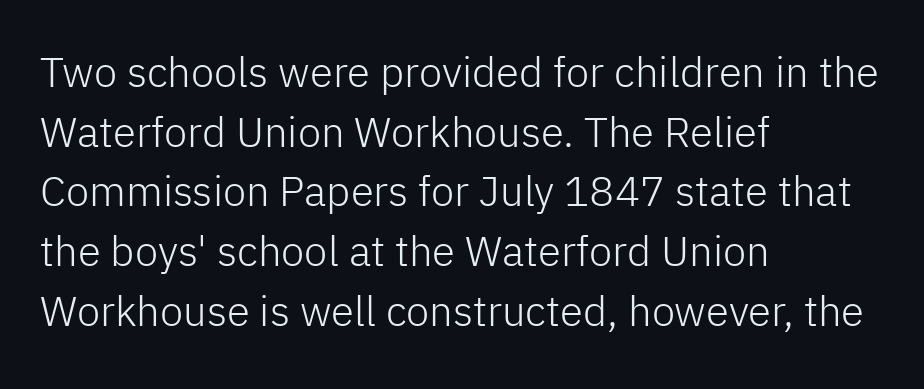
Q: Is the text bold? A: No.
Q: Is the text italic (slanted)? A: No, it is upright.
Q: Is the typeface a serif or a sans-serif typeface? A: Sans-serif.
Q: Is the text underlined? A: No.
Q: How is the paragraph aligned? A: Left-aligned.
Q: Is the spacing between letters normal or unusually wide? A: Normal.
Q: Is the spacing between lines tight, normal or loose? A: Normal.
Q: Width (condensed, normal, or wide)? A: Normal.
Q: Stroke contrast? A: Low.
Q: x-height? A: Medium.
Q: Monospaced? A: No.
